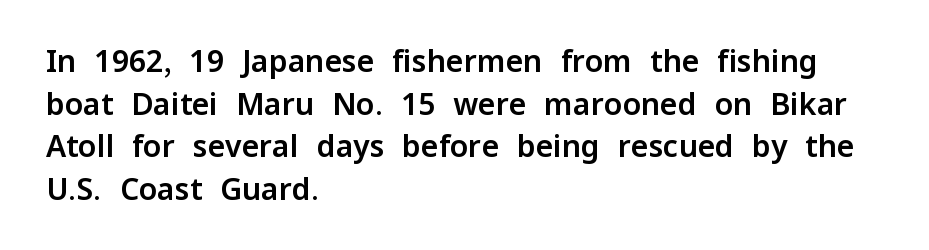
Q: Is the text italic (slanted)? A: No, it is upright.
Q: Is the typeface a serif or a sans-serif typeface? A: Sans-serif.
Q: Is the text underlined? A: No.
Q: How is the paragraph aligned? A: Left-aligned.
Q: Is the spacing between letters normal or unusually wide? A: Normal.
Q: Is the spacing between lines tight, normal or loose? A: Normal.
Q: Width (condensed, normal, or wide)? A: Normal.
Q: Stroke contrast? A: Low.
Q: x-height? A: Medium.
Q: Monospaced? A: No.
